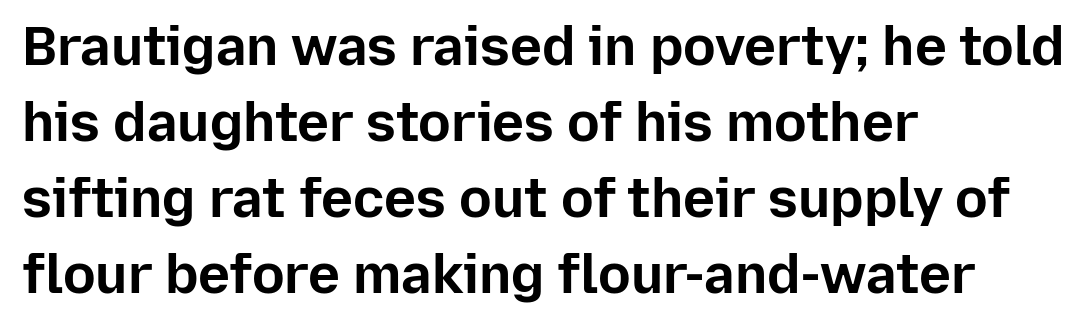
{"serif": "no", "italic": "no", "bold": "yes", "weight": "bold", "width": "normal", "stroke_contrast": "low", "x_height": "medium", "monospaced": "no", "underline": "no", "align": "left", "line_spacing": "normal", "line_spacing_ratio": 1.41, "letter_spacing": "normal", "letter_spacing_em": 0.0, "glyph_px": 54}
